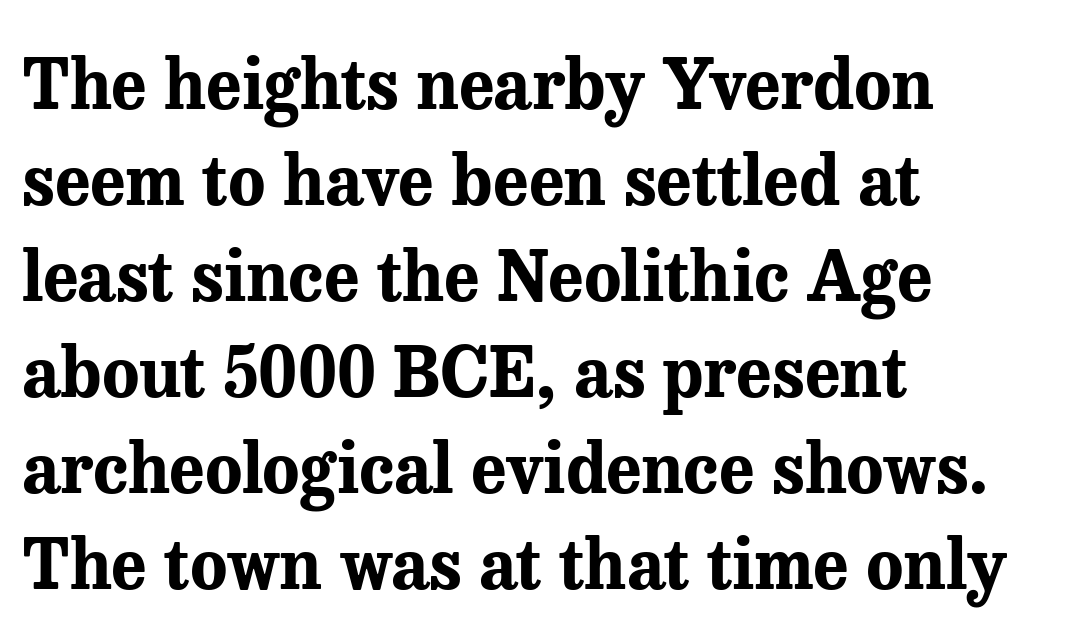
Q: Is the text bold? A: Yes.
Q: Is the text italic (slanted)? A: No, it is upright.
Q: Is the typeface a serif or a sans-serif typeface? A: Serif.
Q: Is the text underlined? A: No.
Q: How is the paragraph aligned? A: Left-aligned.
Q: Is the spacing between letters normal or unusually wide? A: Normal.
Q: Is the spacing between lines tight, normal or loose? A: Normal.
Q: Width (condensed, normal, or wide)? A: Normal.
Q: Stroke contrast? A: Medium.
Q: x-height? A: Medium.
Q: Monospaced? A: No.
